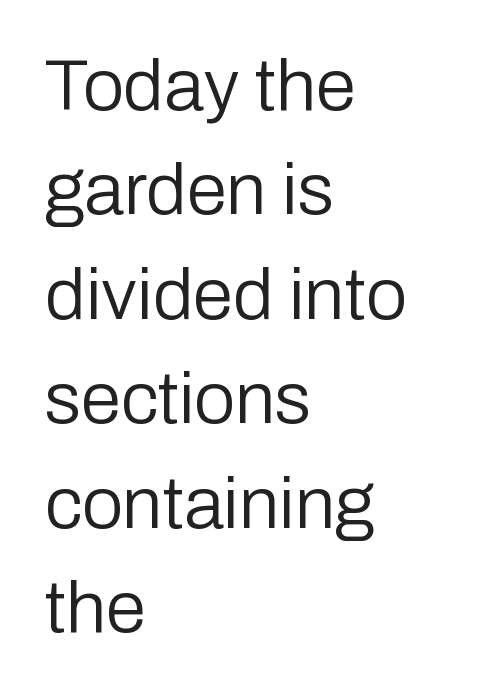
{"serif": "no", "italic": "no", "bold": "no", "weight": "regular", "width": "normal", "stroke_contrast": "low", "x_height": "medium", "monospaced": "no", "underline": "no", "align": "left", "line_spacing": "normal", "line_spacing_ratio": 1.43, "letter_spacing": "normal", "letter_spacing_em": 0.0, "glyph_px": 73}
